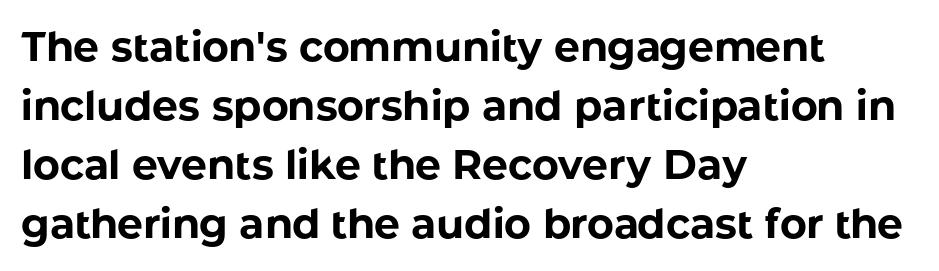
Q: Is the text bold? A: Yes.
Q: Is the text italic (slanted)? A: No, it is upright.
Q: Is the typeface a serif or a sans-serif typeface? A: Sans-serif.
Q: Is the text underlined? A: No.
Q: How is the paragraph aligned? A: Left-aligned.
Q: Is the spacing between letters normal or unusually wide? A: Normal.
Q: Is the spacing between lines tight, normal or loose? A: Normal.
Q: Width (condensed, normal, or wide)? A: Normal.
Q: Stroke contrast? A: Low.
Q: x-height? A: Medium.
Q: Monospaced? A: No.
